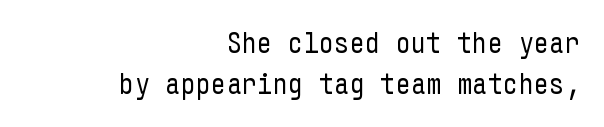
Each letter's strokes conclude bluntly, with no projecting serifs. This is not heavy type; no bold has been used. Short note: letters normally spaced. Underline: absent. The paragraph has a hard right edge and a soft left edge. The block of text has a typical density, with ordinary space between rows.
